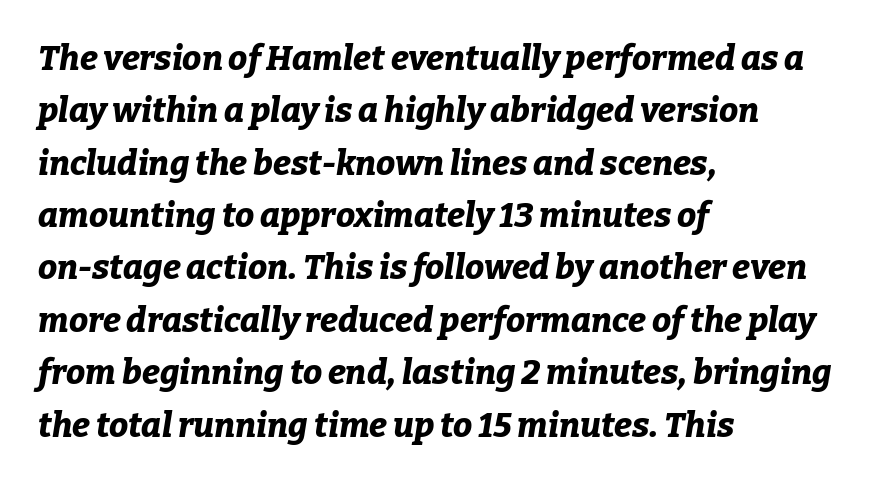
The image shows 34 px bold type, italic (leaning right); set left-aligned, normal line spacing (1.54x), normal letter spacing, not underlined; low stroke contrast and a medium x-height.
